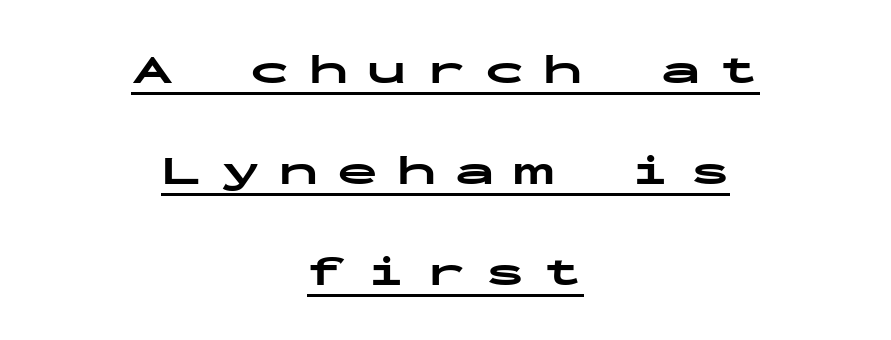
Letterform terminals end flat and unadorned throughout the passage. Posture: straight, roman, zero tilt. Display-style spreading of the glyphs; the letterfit is very open. A typographer would call this underscored text.
